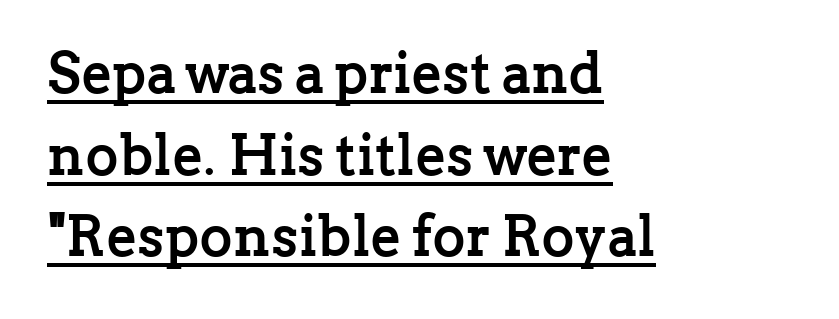
Posture: straight, roman, zero tilt. Horizontal bands of white between lines are of average thickness. Letterform terminals end in serifs throughout the passage. These lines are set flush left with a ragged right edge.
